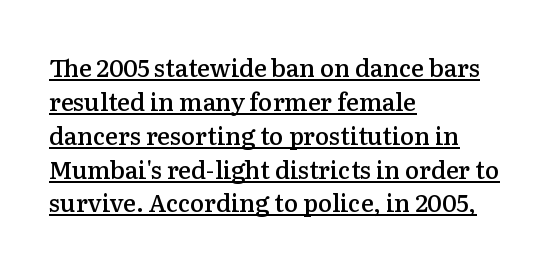
Q: Is the text bold? A: Semi-bold.
Q: Is the text italic (slanted)? A: No, it is upright.
Q: Is the text underlined? A: Yes.
Q: How is the paragraph aligned? A: Left-aligned.
Q: Is the spacing between letters normal or unusually wide? A: Normal.
Q: Is the spacing between lines tight, normal or loose? A: Normal.
